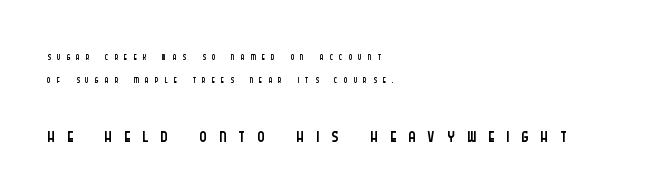
{"serif": "no", "italic": "no", "bold": "no", "weight": "light", "width": "condensed", "stroke_contrast": "low", "x_height": "large", "monospaced": "no", "underline": "no", "align": "left", "line_spacing": "normal", "line_spacing_ratio": 1.67, "letter_spacing": "wide", "letter_spacing_em": 0.43, "larger_block": "second", "size_ratio": 2.0, "glyph_px": 28}
